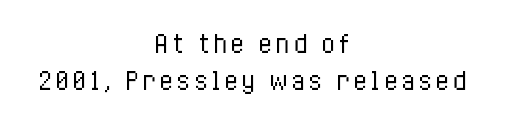
Q: Is the text bold? A: No.
Q: Is the text italic (slanted)? A: No, it is upright.
Q: Is the text underlined? A: No.
Q: How is the paragraph aligned? A: Centered.
Q: Is the spacing between lines tight, normal or loose? A: Normal.
